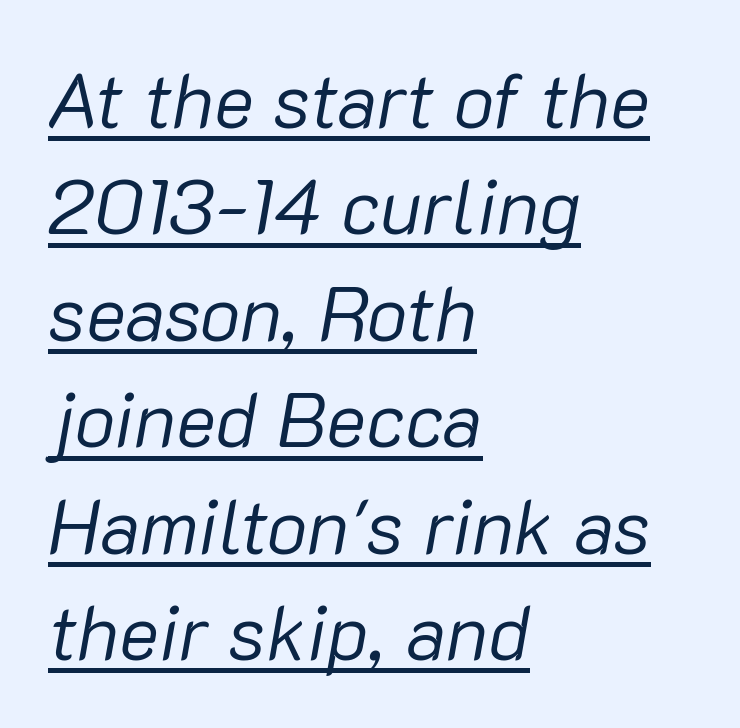
{"italic": "yes", "lean": "right", "slant_degrees": 10, "bold": "no", "weight": "regular", "width": "normal", "stroke_contrast": "low", "x_height": "medium", "monospaced": "no", "underline": "yes", "align": "left", "line_spacing": "normal", "line_spacing_ratio": 1.4, "letter_spacing": "normal", "letter_spacing_em": 0.0, "glyph_px": 76}
